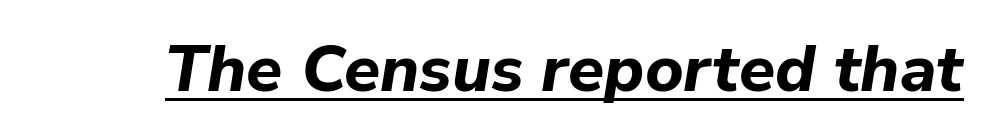
Q: Is the text bold? A: Yes.
Q: Is the text italic (slanted)? A: Yes, it leans right by about 9 degrees.
Q: Is the text underlined? A: Yes.
Q: Is the spacing between letters normal or unusually wide? A: Normal.
Q: Width (condensed, normal, or wide)? A: Normal.
Q: Stroke contrast? A: Low.
Q: x-height? A: Medium.
Q: Monospaced? A: No.
